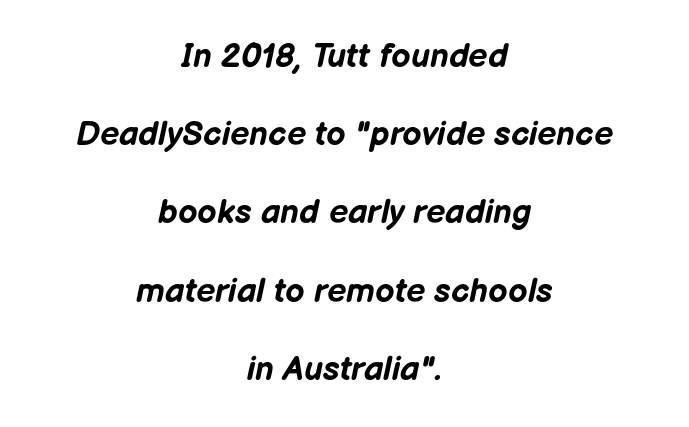
Q: Is the text bold? A: Yes.
Q: Is the text italic (slanted)? A: Yes, it leans right by about 12 degrees.
Q: Is the text underlined? A: No.
Q: How is the paragraph aligned? A: Centered.
Q: Is the spacing between letters normal or unusually wide? A: Normal.
Q: Is the spacing between lines tight, normal or loose? A: Loose.
Q: Width (condensed, normal, or wide)? A: Normal.
Q: Stroke contrast? A: Low.
Q: x-height? A: Medium.
Q: Monospaced? A: No.
